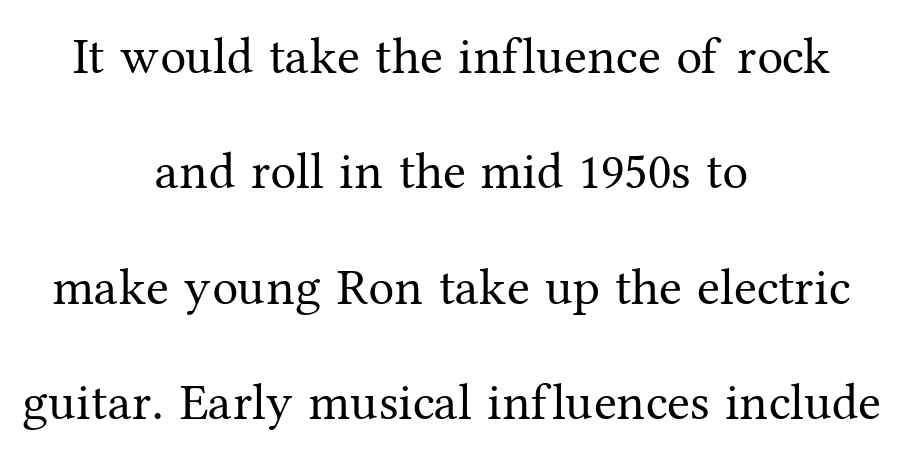
Heft: none added — not bold. Does the leading feel generous? Absolutely, it's lavish. In terms of letterspacing, this is plain default setting. In terms of posture, this sample is upright. A serif font was chosen for this passage. In CSS terms this would be text-align: center.
